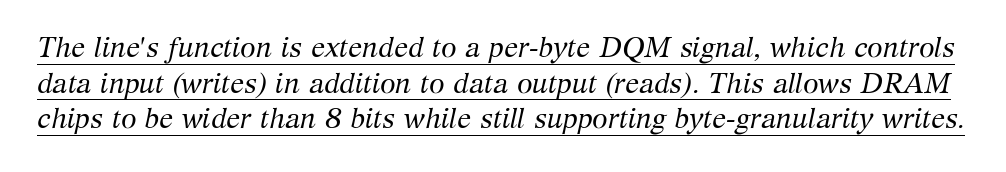
{"serif": "yes", "italic": "yes", "lean": "right", "slant_degrees": 12, "bold": "no", "weight": "regular", "width": "normal", "stroke_contrast": "medium", "x_height": "medium", "monospaced": "no", "underline": "yes", "line_spacing": "normal", "line_spacing_ratio": 1.27, "letter_spacing": "normal", "letter_spacing_em": 0.0, "glyph_px": 28}
